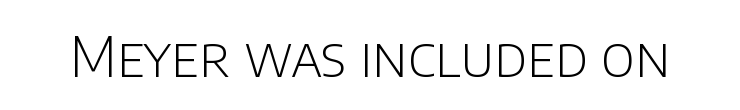
The image shows 55 px light sans-serif type, upright; set normal letter spacing, not underlined; low stroke contrast and a large x-height.
